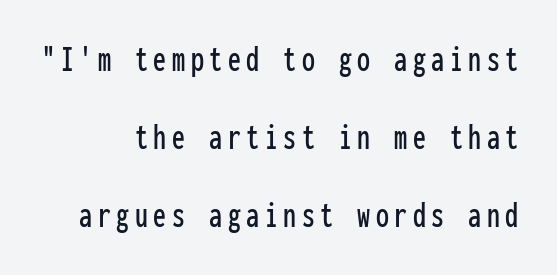
Q: Is the text italic (slanted)? A: No, it is upright.
Q: Is the typeface a serif or a sans-serif typeface? A: Sans-serif.
Q: Is the text underlined? A: No.
Q: Is the spacing between lines tight, normal or loose? A: Loose.
Q: Width (condensed, normal, or wide)? A: Condensed.
Q: Stroke contrast? A: Low.
Q: x-height? A: Medium.
Q: Monospaced? A: Yes.
